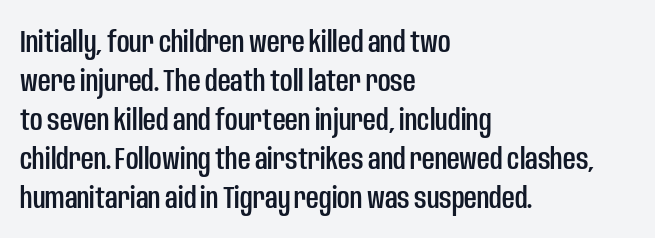
Reading down the column, the eye jumps a familiar distance to each next line. Line beginnings align vertically; line endings do not. A typesetter would label this face a sans. Any mark beneath the type? The region is blank. The passage shown has conventional tracking throughout.
